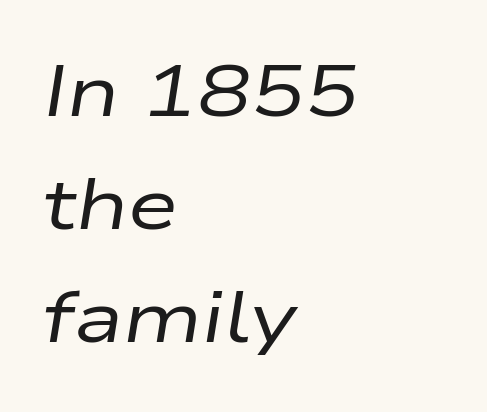
{"italic": "yes", "lean": "right", "slant_degrees": 9, "bold": "no", "weight": "regular", "width": "wide", "stroke_contrast": "low", "x_height": "medium", "monospaced": "no", "underline": "no", "align": "left", "line_spacing": "normal", "line_spacing_ratio": 1.57, "letter_spacing": "normal", "letter_spacing_em": 0.0, "glyph_px": 72}
